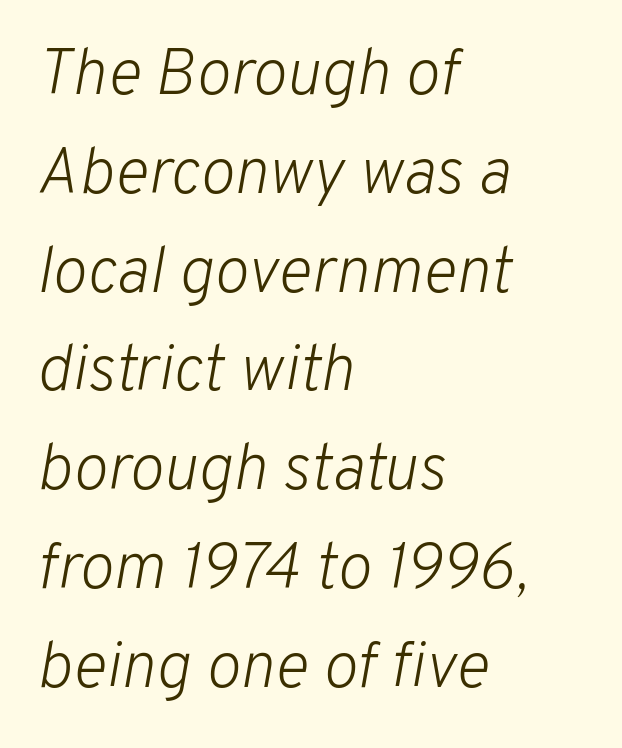
Q: Is the text bold? A: No.
Q: Is the text italic (slanted)? A: Yes, it leans right by about 10 degrees.
Q: Is the text underlined? A: No.
Q: How is the paragraph aligned? A: Left-aligned.
Q: Is the spacing between letters normal or unusually wide? A: Normal.
Q: Is the spacing between lines tight, normal or loose? A: Normal.
Q: Width (condensed, normal, or wide)? A: Normal.
Q: Stroke contrast? A: Low.
Q: x-height? A: Medium.
Q: Monospaced? A: No.
